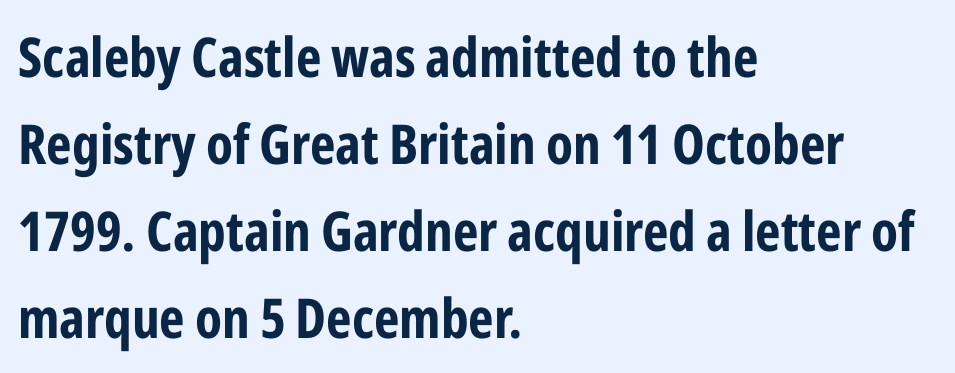
The passage shown has conventional tracking throughout. Students, observe: this is what conventionally led text looks like. Is there any slant? The stems are plumb. Notice how the passage keeps a crisp vertical edge on the left only. Descenders are the only things crossing below the line. The font family rendered here belongs to the sans-serif group.
